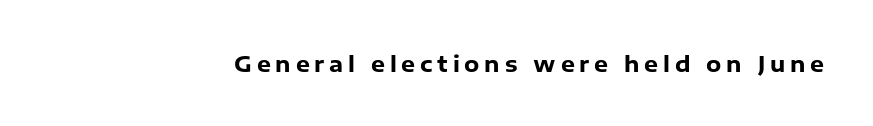
Chunky letters — that's bold for sure. The typography opts for an upright posture over an oblique one. This rendering widens character spacing well past its baseline value. The gap between lines stays unmarked.
